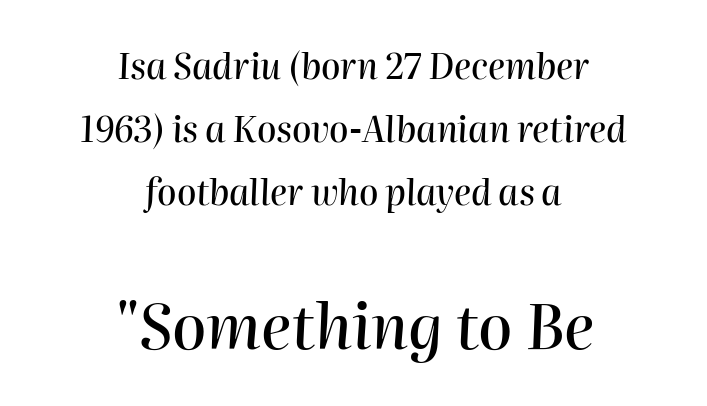
Q: Is the text italic (slanted)? A: Yes, it leans right by about 2 degrees.
Q: Is the text underlined? A: No.
Q: How is the paragraph aligned? A: Centered.
Q: Is the spacing between letters normal or unusually wide? A: Normal.
Q: Which block of text is set in a larger size, the first (top) or the second (bottom)? A: The second (bottom) one.
Q: Width (condensed, normal, or wide)? A: Normal.
Q: Stroke contrast? A: High.
Q: x-height? A: Medium.
Q: Monospaced? A: No.
